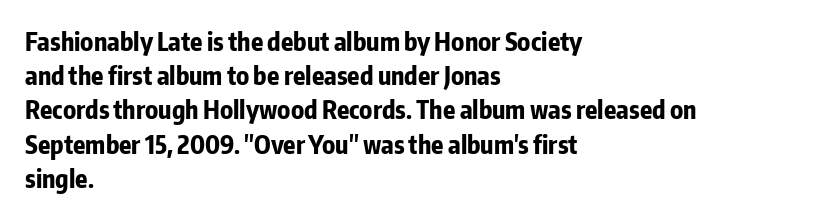
The lines in this sample share a left origin and differ only in where they stop. Summary of vertical rhythm: regular, with standard interline spacing. Italic: no, the glyphs are upright roman. The letterforms sit shoulder to shoulder at normal distance. Set as a true bold cut, around the 700 mark. The baseline area is clear.
